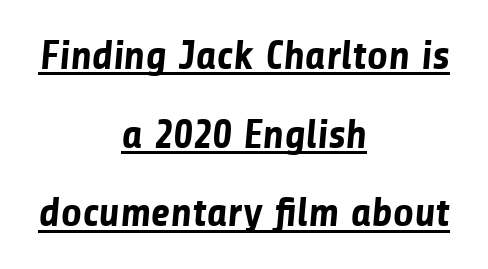
The string is rendered with underlining switched on. To sum up the face: it is a sans, with no serifs. Summary of weight: heavy, a full bold. The space between consecutive lines is lavish.
